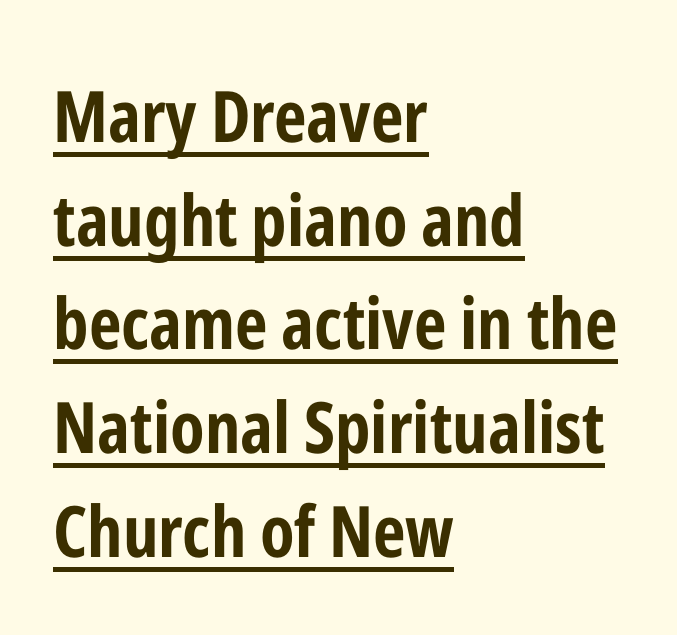
Q: Is the text bold? A: Yes.
Q: Is the text italic (slanted)? A: No, it is upright.
Q: Is the typeface a serif or a sans-serif typeface? A: Sans-serif.
Q: Is the text underlined? A: Yes.
Q: How is the paragraph aligned? A: Left-aligned.
Q: Is the spacing between letters normal or unusually wide? A: Normal.
Q: Is the spacing between lines tight, normal or loose? A: Normal.
Q: Width (condensed, normal, or wide)? A: Condensed.
Q: Stroke contrast? A: Low.
Q: x-height? A: Medium.
Q: Monospaced? A: No.
